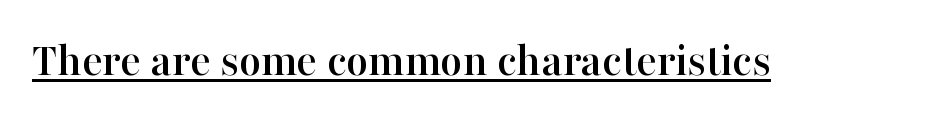
The sample's only ornament is a line tracing under the words. I'd call this a serif setting — the letters wear small feet. Do the characters align in a grid? No, the font is proportional. If you drew a line through each stem, it would be perfectly vertical. This rendering leaves character spacing at its baseline value.
